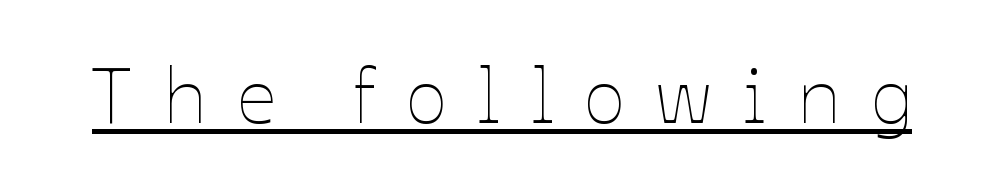
The image shows 78 px thin type, upright; set unusually wide letter spacing (+0.39 em), underlined; low stroke contrast and a medium x-height.
